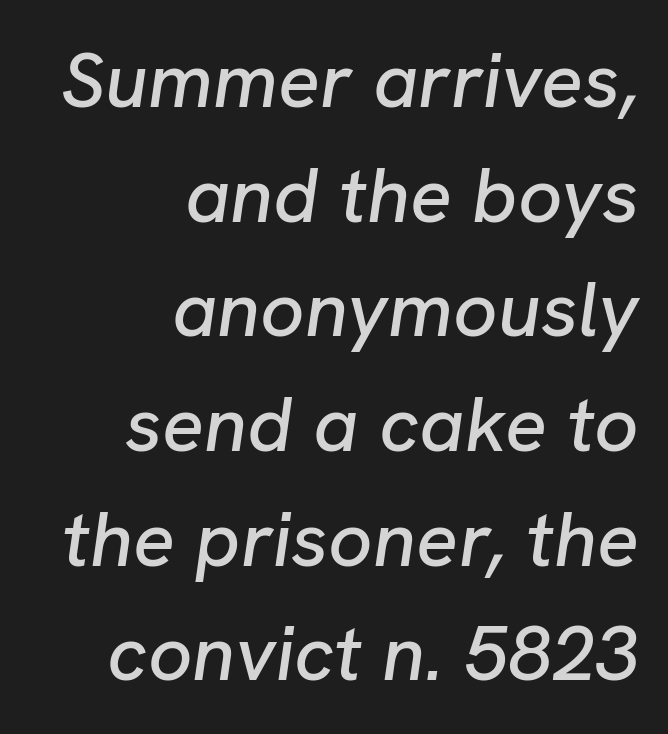
Q: Is the text italic (slanted)? A: Yes, it leans right by about 8 degrees.
Q: Is the text underlined? A: No.
Q: How is the paragraph aligned? A: Right-aligned.
Q: Is the spacing between letters normal or unusually wide? A: Normal.
Q: Is the spacing between lines tight, normal or loose? A: Normal.
Q: Width (condensed, normal, or wide)? A: Normal.
Q: Stroke contrast? A: Low.
Q: x-height? A: Medium.
Q: Monospaced? A: No.
